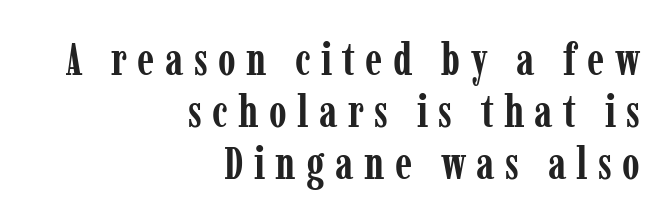
The image shows 45 px semibold, condensed serif type, upright; set right-aligned, line spacing 1.16x, unusually wide letter spacing (+0.23 em), not underlined; low stroke contrast and a medium x-height.
